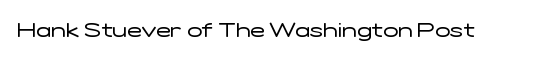
Q: Is the text bold? A: No.
Q: Is the text italic (slanted)? A: No, it is upright.
Q: Is the text underlined? A: No.
Q: Is the spacing between letters normal or unusually wide? A: Normal.
